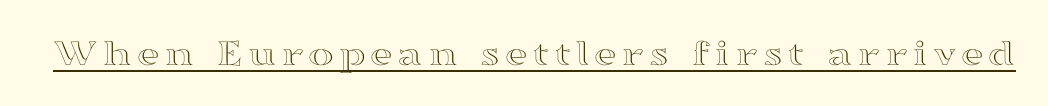
Here the designer chose a conventional face with non-uniform glyph widths. The specimen includes a rule beneath the text block's lines. The specimen reads as upright at a glance.
